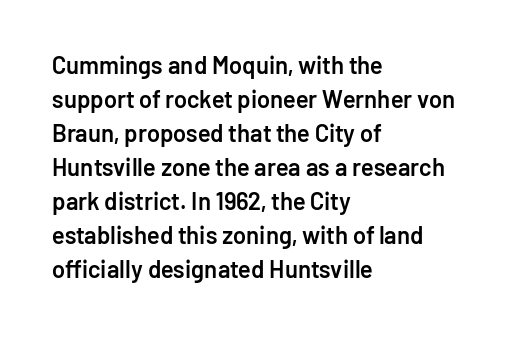
Bold? Not quite — semibold, heavier than regular but stopping short. Caption: standard tracking, unaltered. The setting favours the left margin, as ordinary paragraphs usually do. Leading matches the norm, producing a regular column. If you drew a line through each stem, it would be perfectly vertical. Bare-footed words on every line.
